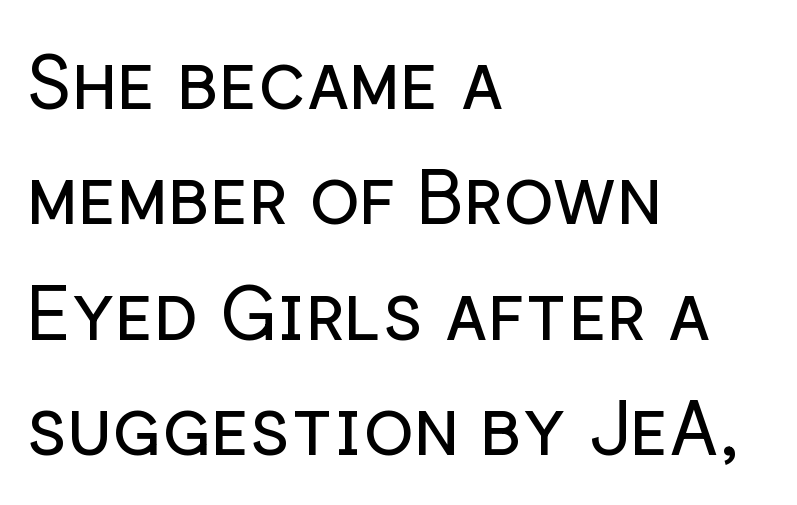
{"serif": "no", "italic": "no", "bold": "no", "weight": "regular", "width": "normal", "stroke_contrast": "low", "x_height": "medium", "monospaced": "no", "underline": "no", "align": "left", "line_spacing": "normal", "line_spacing_ratio": 1.54, "letter_spacing": "normal", "letter_spacing_em": 0.0, "glyph_px": 75}
